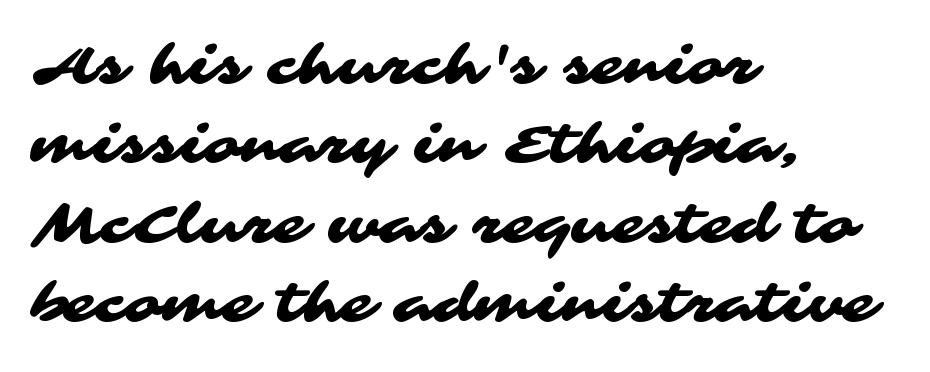
{"serif": "no", "width": "wide", "stroke_contrast": "medium", "x_height": "medium", "monospaced": "no", "underline": "no", "align": "left", "line_spacing": "normal", "line_spacing_ratio": 1.5, "letter_spacing": "normal", "letter_spacing_em": 0.0, "glyph_px": 53}
